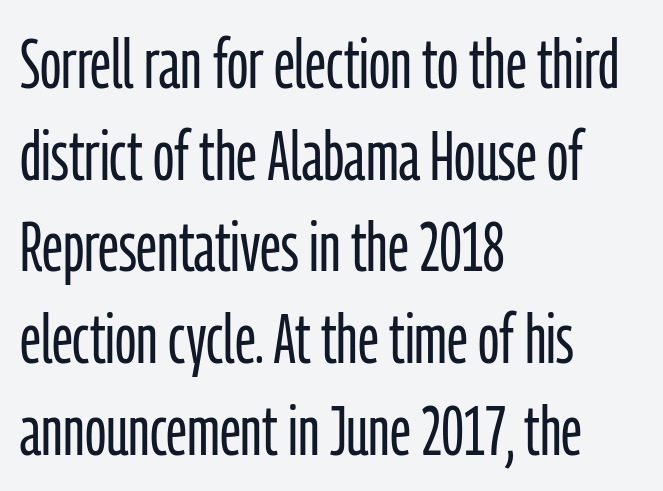
{"serif": "no", "italic": "no", "bold": "no", "weight": "light", "width": "condensed", "stroke_contrast": "low", "x_height": "medium", "monospaced": "no", "underline": "no", "align": "left", "line_spacing": "normal", "line_spacing_ratio": 1.31, "letter_spacing": "normal", "letter_spacing_em": 0.0, "glyph_px": 70}
